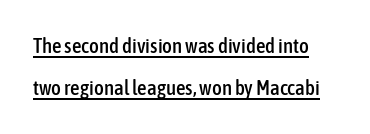
Q: Is the text italic (slanted)? A: No, it is upright.
Q: Is the text underlined? A: Yes.
Q: Is the spacing between letters normal or unusually wide? A: Normal.
Q: Is the spacing between lines tight, normal or loose? A: Loose.
